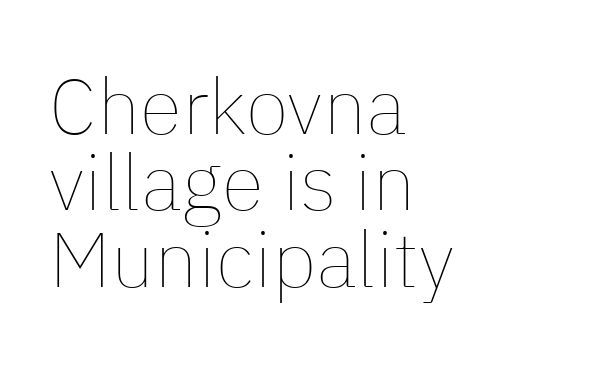
Q: Is the text bold? A: No.
Q: Is the text italic (slanted)? A: No, it is upright.
Q: Is the text underlined? A: No.
Q: How is the paragraph aligned? A: Left-aligned.
Q: Is the spacing between letters normal or unusually wide? A: Normal.
Q: Is the spacing between lines tight, normal or loose? A: Tight.
Q: Width (condensed, normal, or wide)? A: Normal.
Q: Stroke contrast? A: Low.
Q: x-height? A: Medium.
Q: Monospaced? A: No.
